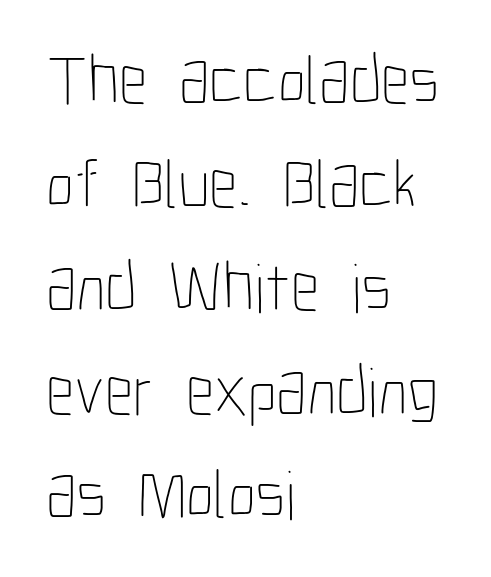
Q: Is the text bold? A: No.
Q: Is the text italic (slanted)? A: No, it is upright.
Q: Is the text underlined? A: No.
Q: How is the paragraph aligned? A: Left-aligned.
Q: Is the spacing between letters normal or unusually wide? A: Normal.
Q: Is the spacing between lines tight, normal or loose? A: Normal.
Q: Width (condensed, normal, or wide)? A: Condensed.
Q: Stroke contrast? A: Low.
Q: x-height? A: Medium.
Q: Monospaced? A: No.
